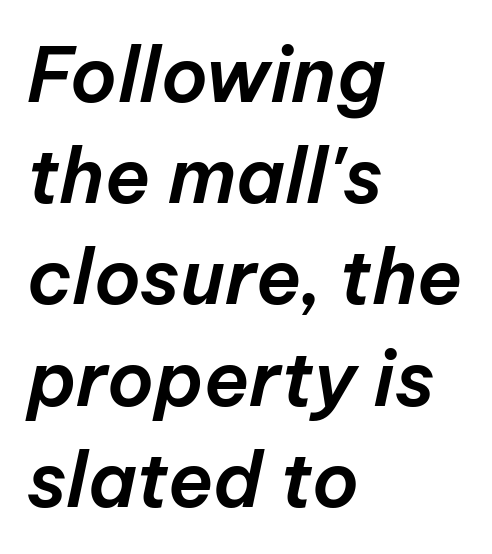
Q: Is the text italic (slanted)? A: Yes, it leans right by about 12 degrees.
Q: Is the text underlined? A: No.
Q: How is the paragraph aligned? A: Left-aligned.
Q: Is the spacing between letters normal or unusually wide? A: Normal.
Q: Is the spacing between lines tight, normal or loose? A: Normal.
Q: Width (condensed, normal, or wide)? A: Normal.
Q: Stroke contrast? A: Low.
Q: x-height? A: Medium.
Q: Monospaced? A: No.
